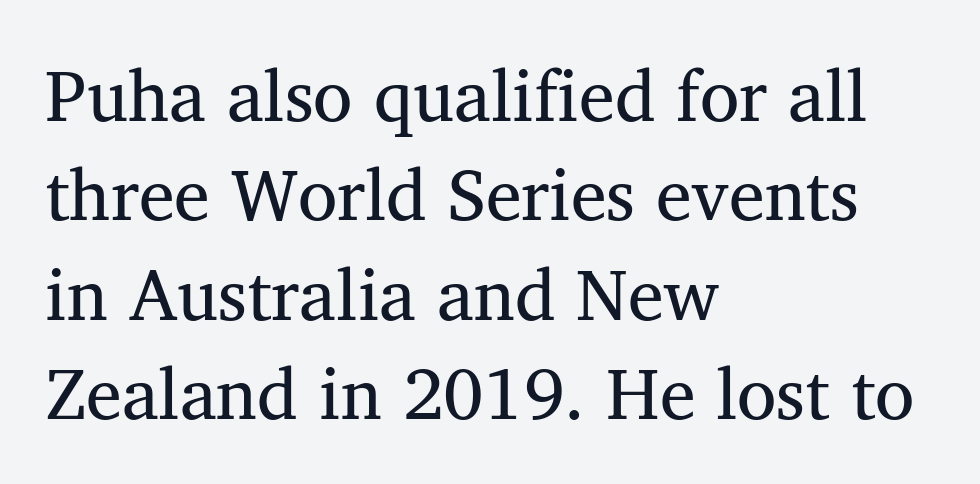
The image shows 72 px regular-weight serif type, upright; set left-aligned, normal line spacing (1.38x), normal letter spacing, not underlined; medium stroke contrast and a medium x-height.
